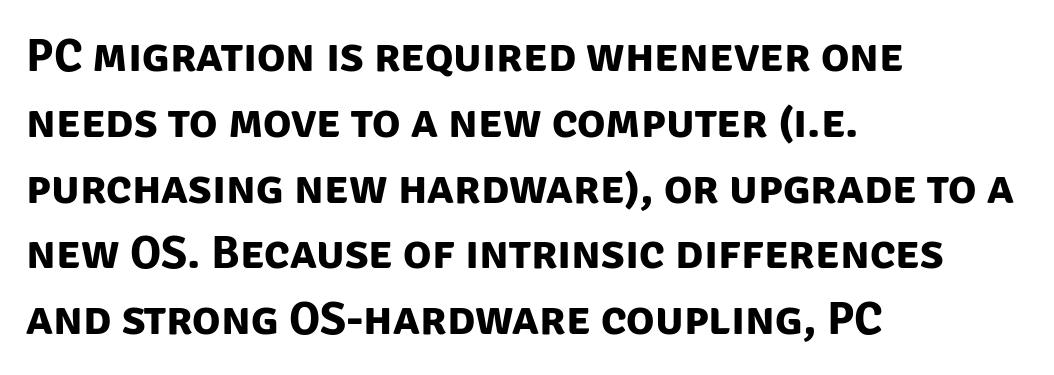
Plenty of ink on the page — the face is bold. Clear beneath every line of the passage. A typesetter would call this leading conventional body-copy spacing. Reading down the block, your eye returns to a fixed left position each line. Do the characters align in a grid? No, the font is proportional.
